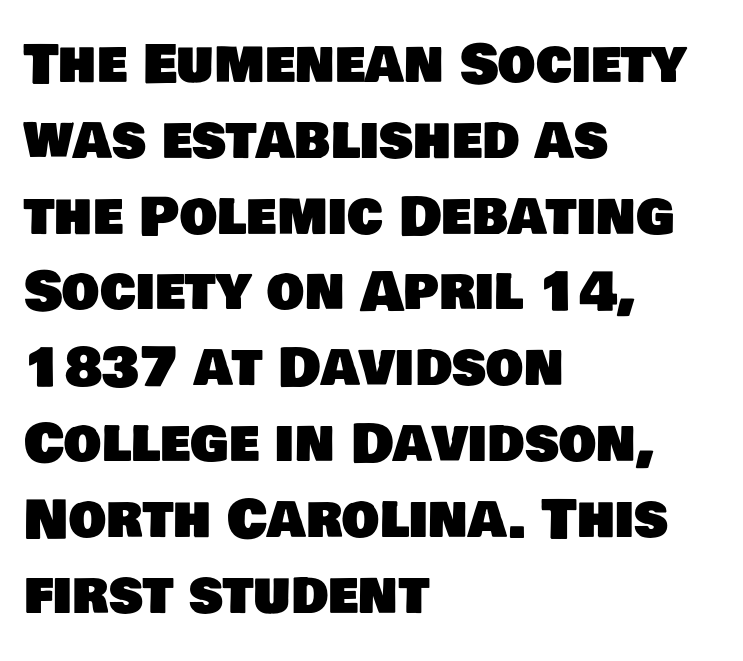
The image shows 53 px sans-serif type; set left-aligned, normal line spacing (1.43x), normal letter spacing, not underlined; low stroke contrast and a large x-height.
